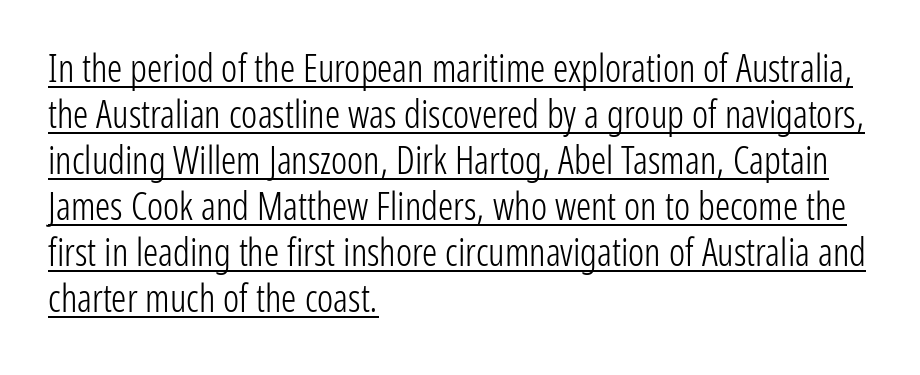
Q: Is the text bold? A: No.
Q: Is the text italic (slanted)? A: No, it is upright.
Q: Is the typeface a serif or a sans-serif typeface? A: Sans-serif.
Q: Is the text underlined? A: Yes.
Q: How is the paragraph aligned? A: Left-aligned.
Q: Is the spacing between letters normal or unusually wide? A: Normal.
Q: Width (condensed, normal, or wide)? A: Condensed.
Q: Stroke contrast? A: Low.
Q: x-height? A: Medium.
Q: Monospaced? A: No.
